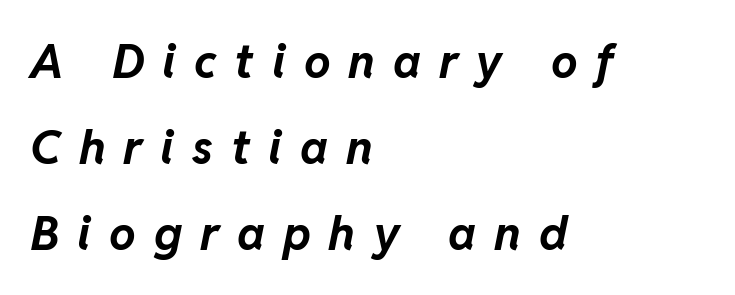
{"italic": "yes", "lean": "right", "slant_degrees": 11, "bold": "yes", "weight": "bold", "width": "normal", "stroke_contrast": "low", "x_height": "medium", "monospaced": "no", "underline": "no", "align": "left", "line_spacing_ratio": 1.83, "letter_spacing": "wide", "letter_spacing_em": 0.38, "glyph_px": 47}
